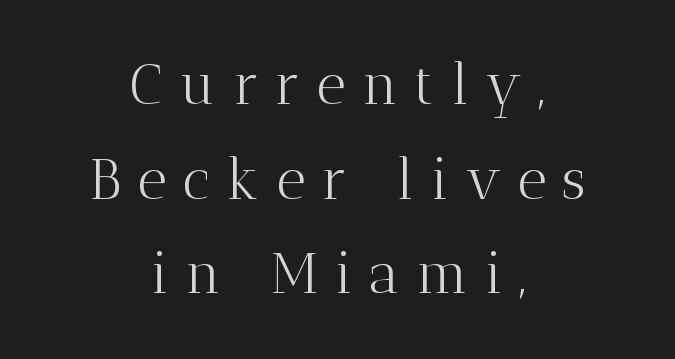
The text block is weighted toward neither margin, spreading evenly from the middle. Is this a fixed-width face? No — the glyphs have proportional, varying widths. Do the letters lean? They stand straight. Caption: face not bold, strokes unweighted. Whoever set this chose a conventional vertical rhythm.
